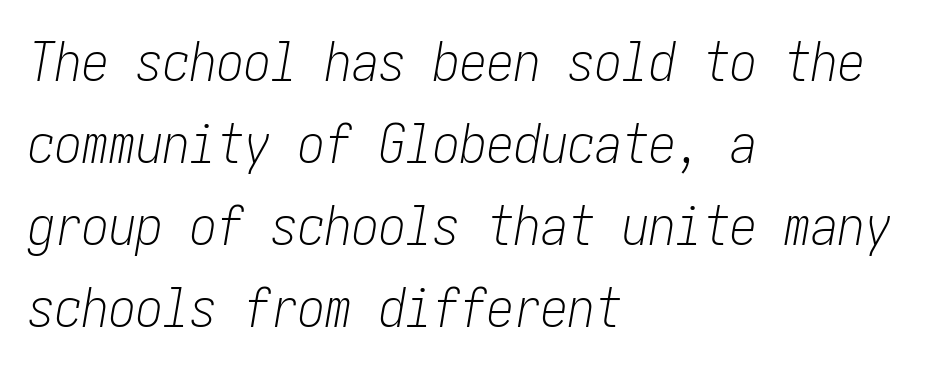
The image shows 54 px light, condensed type, italic (leaning right); set left-aligned, normal line spacing (1.52x), normal letter spacing, not underlined; low stroke contrast and a medium x-height.
